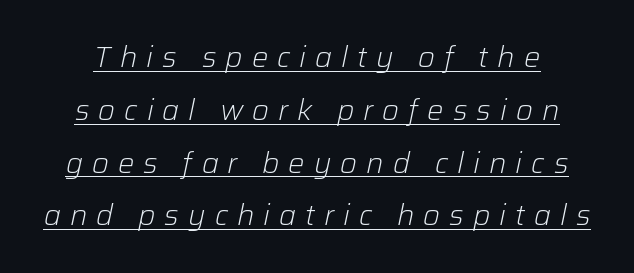
Q: Is the text bold? A: No.
Q: Is the text italic (slanted)? A: Yes, it leans right by about 12 degrees.
Q: Is the text underlined? A: Yes.
Q: Is the spacing between letters normal or unusually wide? A: Unusually wide.
Q: Width (condensed, normal, or wide)? A: Normal.
Q: Stroke contrast? A: Low.
Q: x-height? A: Medium.
Q: Monospaced? A: No.
